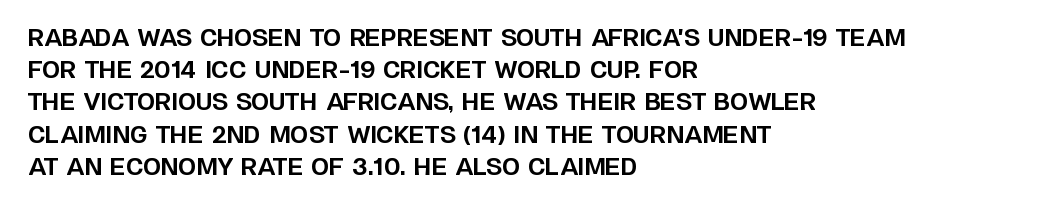
{"italic": "no", "bold": "yes", "underline": "no", "align": "left", "line_spacing": "normal", "line_spacing_ratio": 1.4, "letter_spacing": "normal", "letter_spacing_em": 0.0, "glyph_px": 23}
